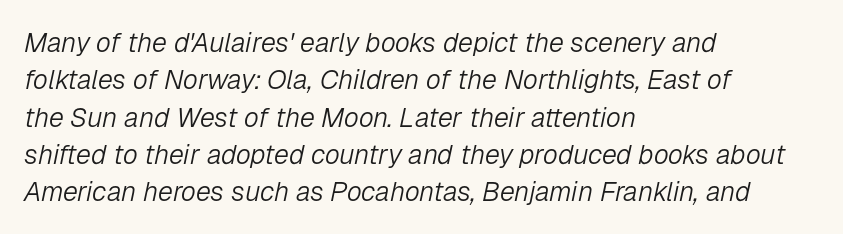
{"italic": "yes", "lean": "right", "slant_degrees": 12, "bold": "no", "underline": "no", "align": "left", "line_spacing": "normal", "line_spacing_ratio": 1.38, "letter_spacing": "normal", "letter_spacing_em": 0.0, "glyph_px": 27}
